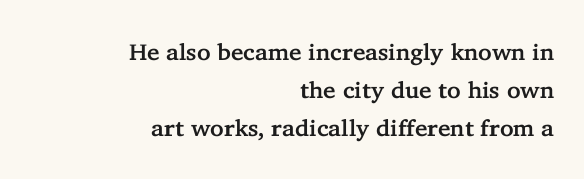
No italicization has been applied; the sample stays upright. Is the letter spacing exaggerated? No — it looks like the ordinary default. Leading matches the norm, producing a regular column. The text block is weighted toward the right margin, trailing off unevenly leftward.
